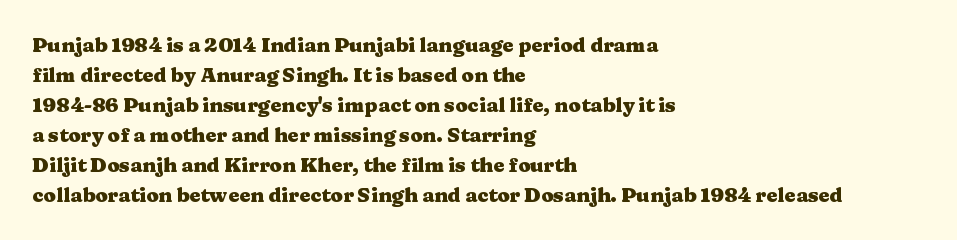
{"italic": "no", "bold": "yes", "underline": "no", "align": "left", "line_spacing": "normal", "line_spacing_ratio": 1.5, "letter_spacing": "normal", "letter_spacing_em": 0.0, "glyph_px": 20}
